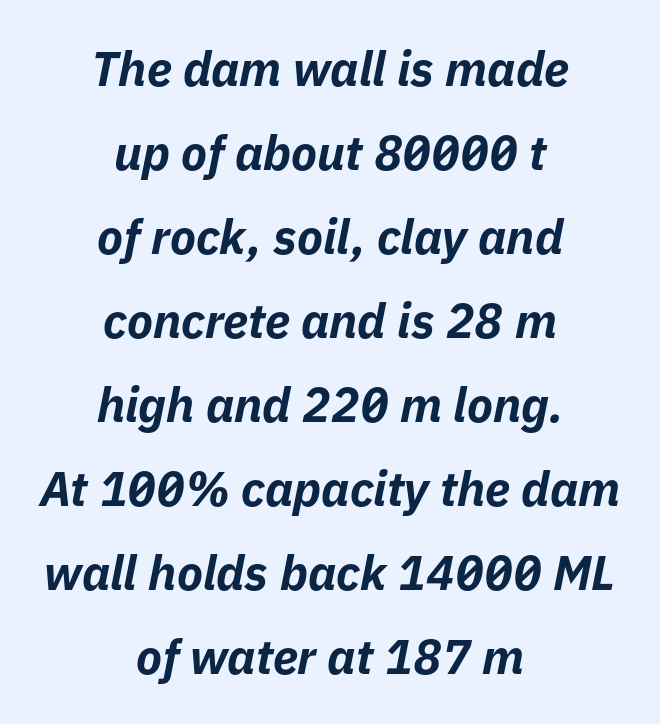
{"italic": "yes", "lean": "right", "slant_degrees": 11, "bold": "yes", "weight": "bold", "width": "normal", "stroke_contrast": "low", "x_height": "medium", "monospaced": "no", "underline": "no", "align": "center", "line_spacing_ratio": 1.75, "letter_spacing": "normal", "letter_spacing_em": 0.0, "glyph_px": 48}
